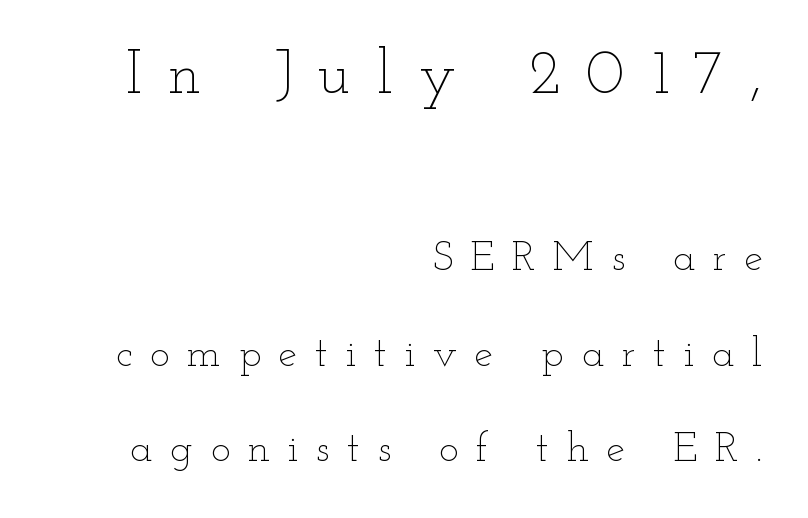
Q: Is the text bold? A: No.
Q: Is the text italic (slanted)? A: No, it is upright.
Q: Is the text underlined? A: No.
Q: How is the paragraph aligned? A: Right-aligned.
Q: Is the spacing between letters normal or unusually wide? A: Unusually wide.
Q: Is the spacing between lines tight, normal or loose? A: Loose.
Q: Which block of text is set in a larger size, the first (top) or the second (bottom)? A: The first (top) one.
Q: Width (condensed, normal, or wide)? A: Wide.
Q: Stroke contrast? A: Low.
Q: x-height? A: Small.
Q: Monospaced? A: No.
